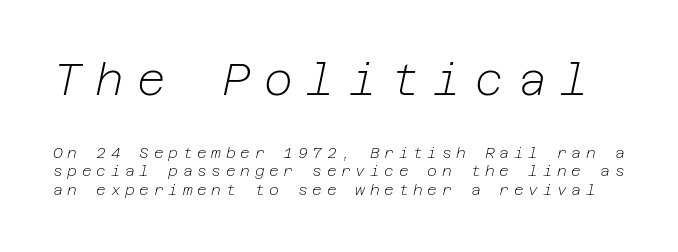
The image shows 44 px light type, italic (leaning right); set line spacing 1.24x, unusually wide letter spacing (+0.31 em), not underlined; the first (top) block is 2.93x larger; low stroke contrast and a medium x-height.
